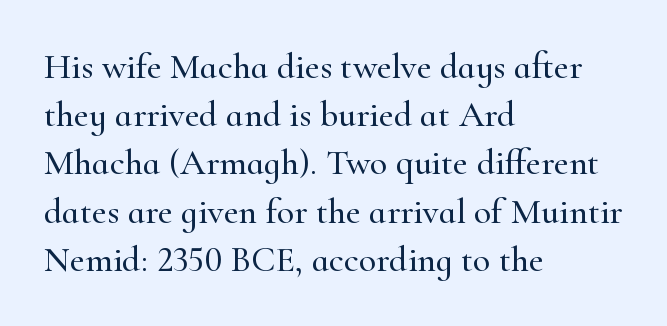
{"serif": "yes", "italic": "no", "width": "normal", "stroke_contrast": "high", "x_height": "small", "monospaced": "no", "underline": "no", "align": "left", "line_spacing": "normal", "line_spacing_ratio": 1.34, "letter_spacing": "normal", "letter_spacing_em": 0.0, "glyph_px": 36}
